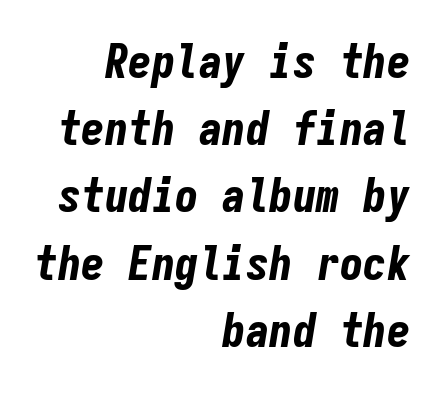
{"italic": "yes", "lean": "right", "slant_degrees": 9, "bold": "yes", "weight": "bold", "width": "condensed", "stroke_contrast": "low", "x_height": "medium", "monospaced": "yes", "underline": "no", "align": "right", "line_spacing": "normal", "line_spacing_ratio": 1.43, "letter_spacing": "normal", "letter_spacing_em": 0.0, "glyph_px": 47}
